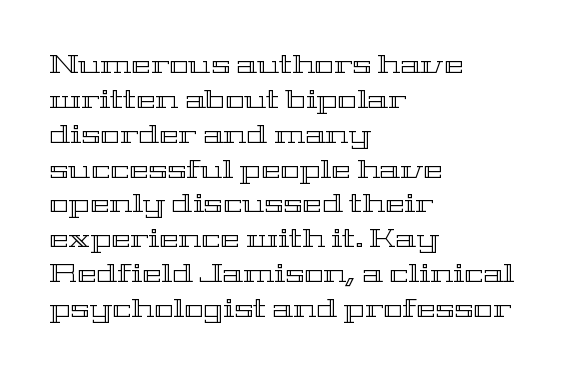
{"italic": "no", "underline": "no", "align": "left", "line_spacing": "normal", "line_spacing_ratio": 1.34, "letter_spacing": "normal", "letter_spacing_em": 0.0, "glyph_px": 26}
